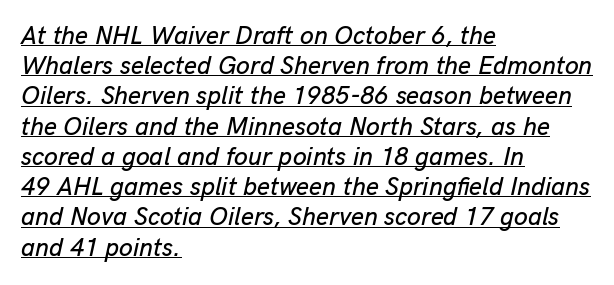
The words here are underlined. A typesetter would mark this as italic. One-word summary of the alignment: left. Does extra space separate the letters? No, they use regular spacing.
